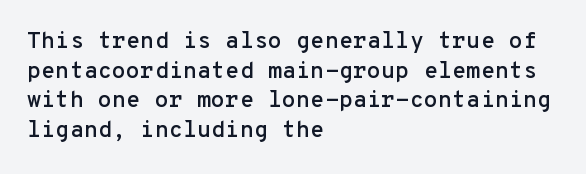
The image shows 23 px text type, upright; set left-aligned, normal line spacing (1.29x), normal letter spacing, not underlined.
